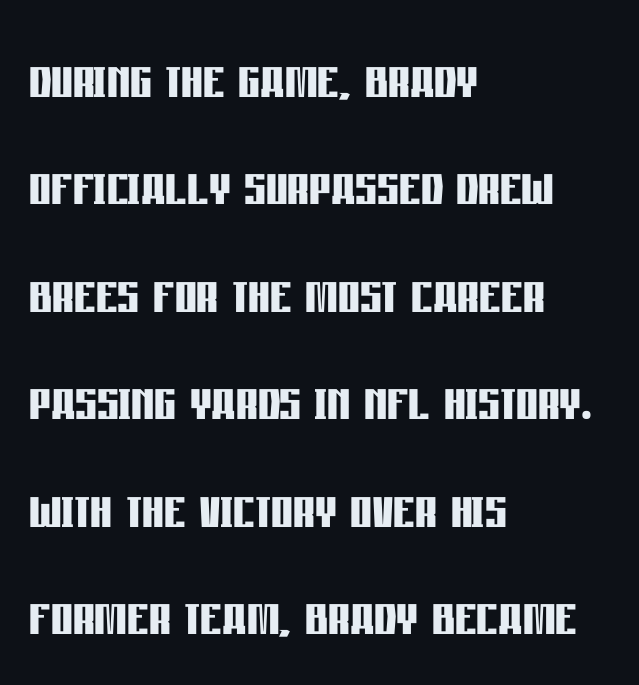
The image shows 68 px semibold, condensed sans-serif type, upright; set left-aligned, normal line spacing (1.58x), normal letter spacing, not underlined; low stroke contrast and a large x-height.
